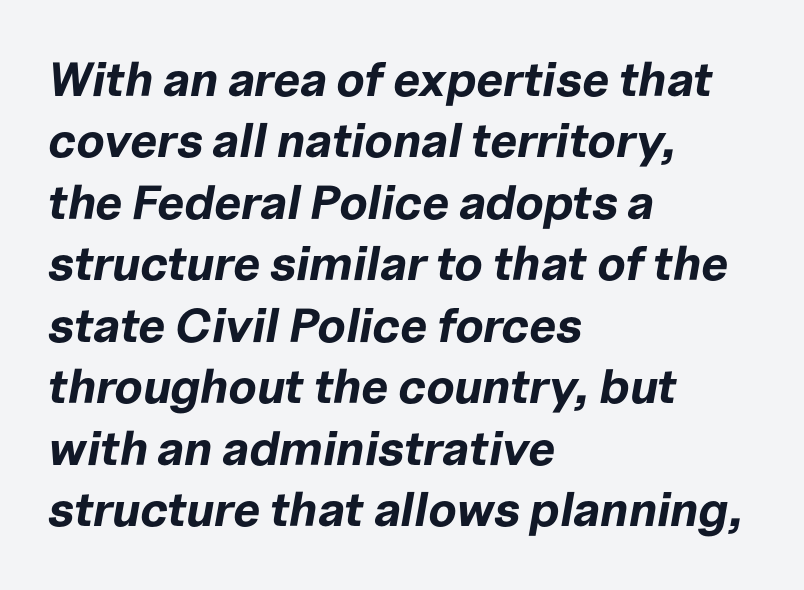
The rendering uses natural spacing where letterforms have individual widths. The rendering uses a bold face; every stroke is thick and dark. Evenly set lines give the paragraph a standard silhouette. Horizontally, the lines are justified to the leading edge only. The glyphs are unaccompanied by any horizontal stroke below them.
